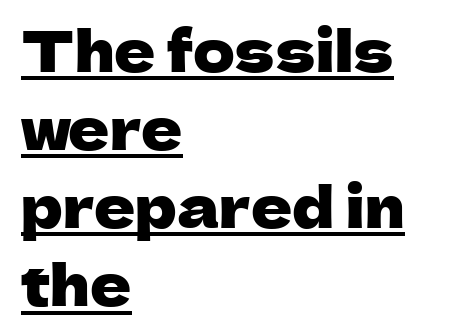
The image shows 57 px sans-serif type, upright; set left-aligned, normal line spacing (1.37x), normal letter spacing, underlined; low stroke contrast and a medium x-height.
